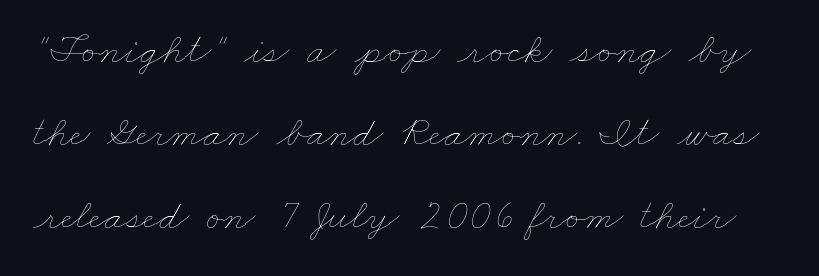
{"bold": "no", "weight": "thin", "width": "wide", "stroke_contrast": "low", "x_height": "small", "monospaced": "no", "underline": "no", "line_spacing": "loose", "line_spacing_ratio": 1.93, "letter_spacing": "normal", "letter_spacing_em": 0.0, "glyph_px": 43}
